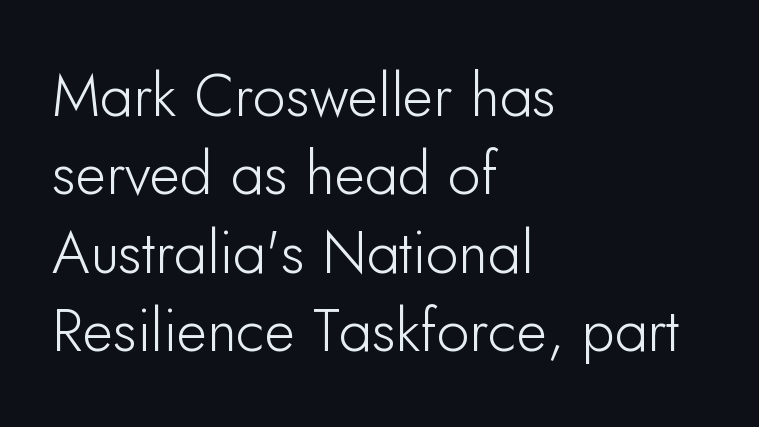
The image shows 59 px sans-serif type, upright; set left-aligned, normal line spacing (1.33x), normal letter spacing, not underlined; low stroke contrast and a small x-height.
